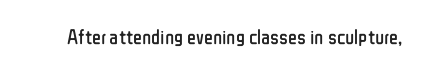
Q: Is the text bold? A: No.
Q: Is the text italic (slanted)? A: No, it is upright.
Q: Is the text underlined? A: No.
Q: Is the spacing between letters normal or unusually wide? A: Normal.
